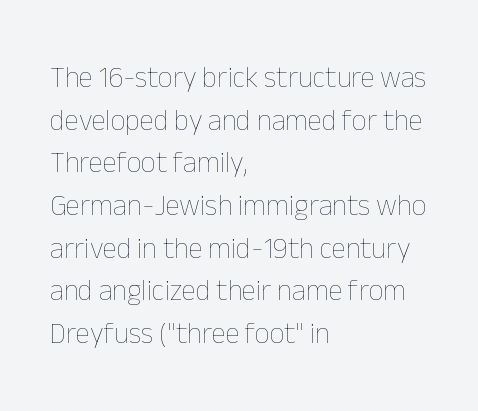
Does extra space separate the letters? No, they use regular spacing. Weight class: somewhere from thin through regular. Posture: upright roman. The area under the type is left untouched.
